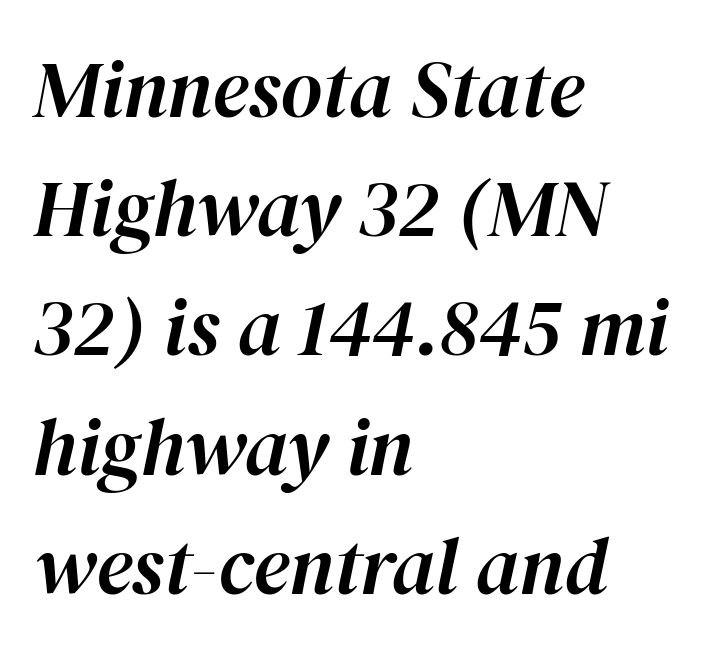
{"italic": "yes", "lean": "right", "slant_degrees": 12, "width": "normal", "stroke_contrast": "high", "x_height": "medium", "monospaced": "no", "underline": "no", "align": "left", "line_spacing": "normal", "line_spacing_ratio": 1.49, "letter_spacing": "normal", "letter_spacing_em": 0.0, "glyph_px": 80}
